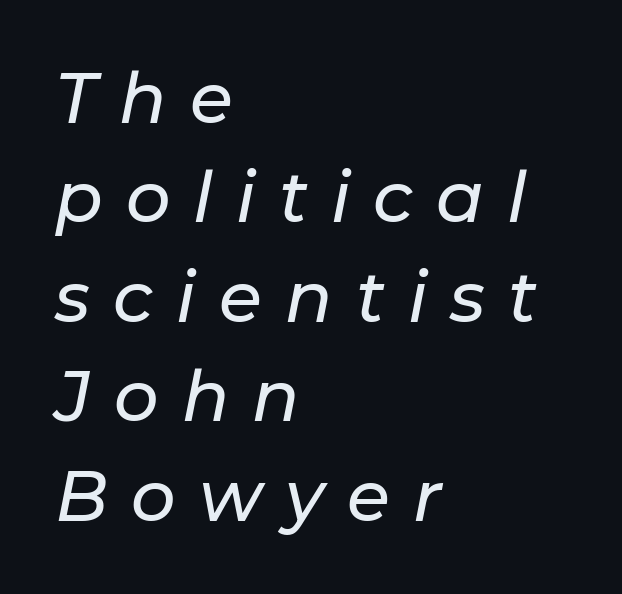
{"italic": "yes", "lean": "right", "slant_degrees": 11, "width": "normal", "stroke_contrast": "low", "x_height": "medium", "monospaced": "no", "underline": "no", "align": "left", "line_spacing": "normal", "line_spacing_ratio": 1.42, "letter_spacing": "wide", "letter_spacing_em": 0.33, "glyph_px": 70}
